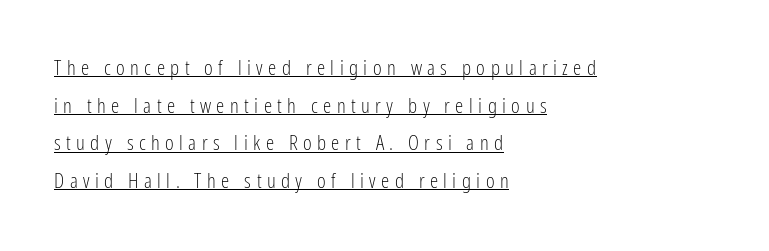
Q: Is the text bold? A: No.
Q: Is the text italic (slanted)? A: No, it is upright.
Q: Is the text underlined? A: Yes.
Q: How is the paragraph aligned? A: Left-aligned.
Q: Is the spacing between letters normal or unusually wide? A: Unusually wide.
